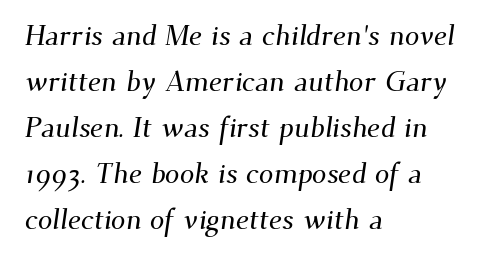
To sum up the face: it has serifs. These lines are set flush left with a ragged right edge. Honestly, the row spacing looks completely unremarkable. A typesetter would call this proportional, since set widths differ per character. You could call the tracking neutral — neither tight nor loose.
